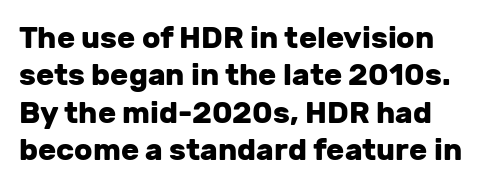
Q: Is the text bold? A: Yes.
Q: Is the text italic (slanted)? A: No, it is upright.
Q: Is the typeface a serif or a sans-serif typeface? A: Sans-serif.
Q: Is the text underlined? A: No.
Q: How is the paragraph aligned? A: Left-aligned.
Q: Is the spacing between letters normal or unusually wide? A: Normal.
Q: Is the spacing between lines tight, normal or loose? A: Normal.
Q: Width (condensed, normal, or wide)? A: Normal.
Q: Stroke contrast? A: Low.
Q: x-height? A: Medium.
Q: Monospaced? A: No.
